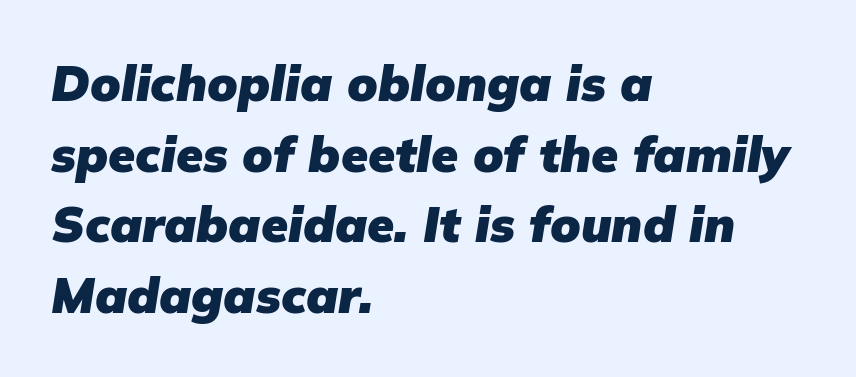
The image shows 49 px heavy type, italic (leaning right); set left-aligned, normal line spacing (1.44x), normal letter spacing, not underlined; low stroke contrast and a medium x-height.
